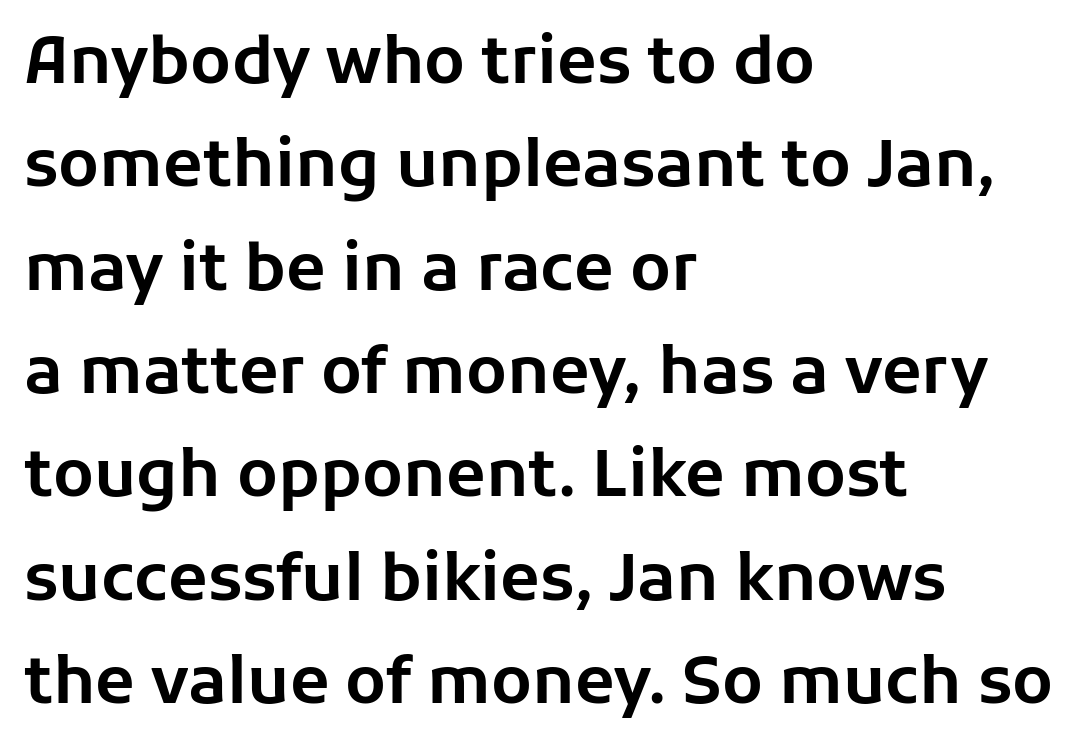
The image shows 65 px sans-serif type, upright; set left-aligned, normal line spacing (1.59x), normal letter spacing, not underlined; low stroke contrast and a medium x-height.
